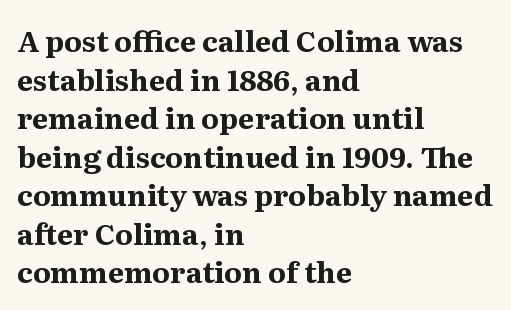
If you drew a line through each stem, it would be perfectly vertical. Here the designer chose a conventional face with non-uniform glyph widths. Between one letter and the next there's only the usual sliver of space. The glyphs in this specimen are seriffed. The block of text has a typical density, with ordinary space between rows.
